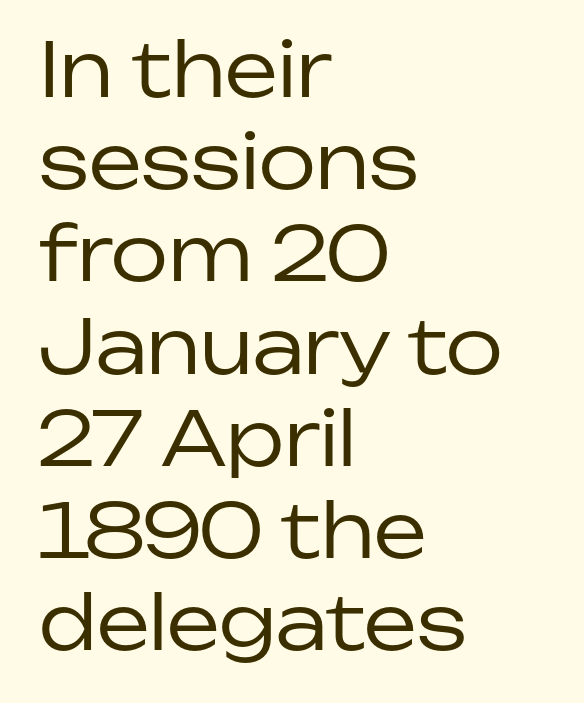
{"serif": "no", "italic": "no", "bold": "no", "weight": "regular", "width": "normal", "stroke_contrast": "low", "x_height": "medium", "monospaced": "no", "underline": "no", "align": "left", "line_spacing_ratio": 1.23, "letter_spacing": "normal", "letter_spacing_em": 0.0, "glyph_px": 75}
